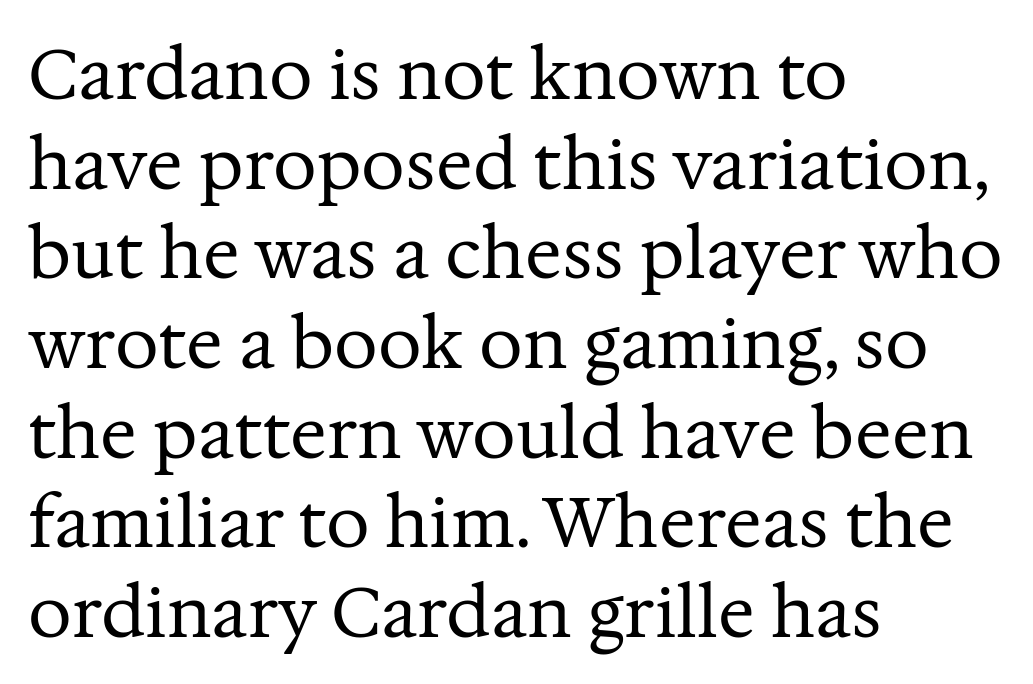
The image shows 69 px regular-weight serif type, upright; set left-aligned, normal line spacing (1.3x), normal letter spacing, not underlined; medium stroke contrast and a medium x-height.
